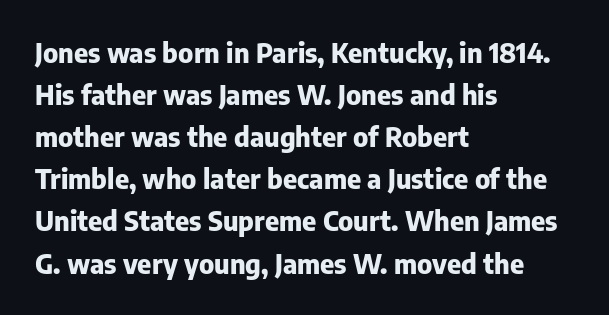
Q: Is the text bold? A: Yes.
Q: Is the text italic (slanted)? A: No, it is upright.
Q: Is the text underlined? A: No.
Q: How is the paragraph aligned? A: Left-aligned.
Q: Is the spacing between letters normal or unusually wide? A: Normal.
Q: Is the spacing between lines tight, normal or loose? A: Normal.
